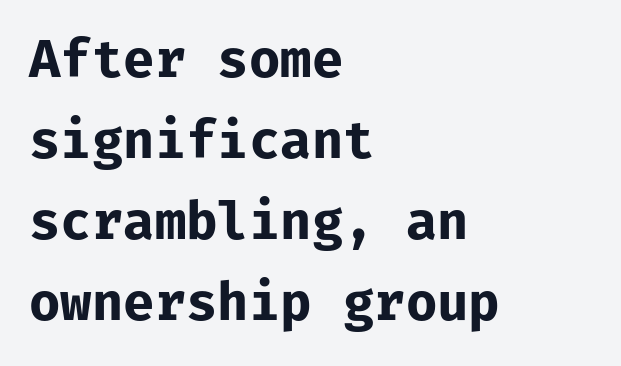
{"serif": "no", "italic": "no", "bold": "yes", "weight": "bold", "width": "normal", "stroke_contrast": "low", "x_height": "medium", "monospaced": "yes", "underline": "no", "align": "left", "line_spacing": "normal", "line_spacing_ratio": 1.59, "letter_spacing": "normal", "letter_spacing_em": 0.0, "glyph_px": 51}
